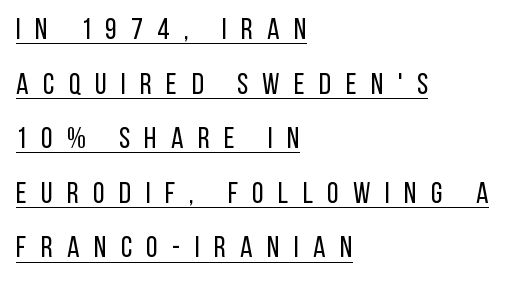
The rendered words wear a rule along their underside. Stems here are at most as thick as an everyday book face. Compared with typical body copy, the letter spacing here is much looser. Posture: upright roman. You could not count columns in this text — the font is proportionally spaced. Casual observation: everything's shoved over to the left.
